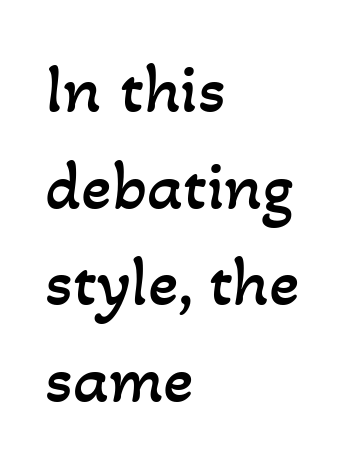
The image shows 71 px regular-weight type; set left-aligned, normal line spacing (1.36x), normal letter spacing, not underlined; low stroke contrast and a small x-height.
